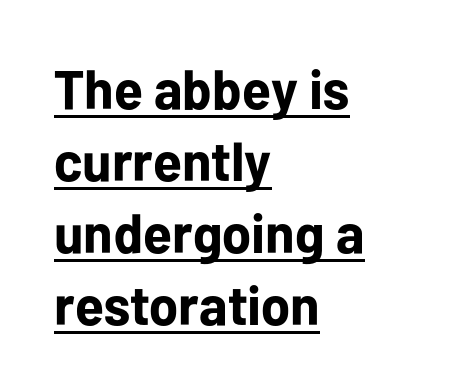
{"serif": "no", "italic": "no", "bold": "yes", "weight": "bold", "width": "normal", "stroke_contrast": "low", "x_height": "medium", "monospaced": "no", "underline": "yes", "align": "left", "line_spacing": "normal", "line_spacing_ratio": 1.31, "letter_spacing": "normal", "letter_spacing_em": 0.0, "glyph_px": 55}
